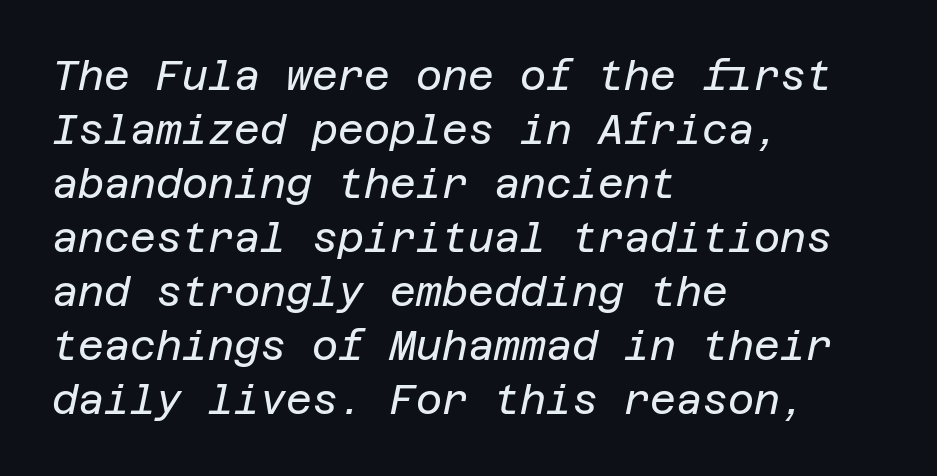
Descenders are the only things crossing below the line. No extra tracking has been applied to these lines. It's the slanting kind of type. This sample keeps an unexceptional amount of space between lines.
